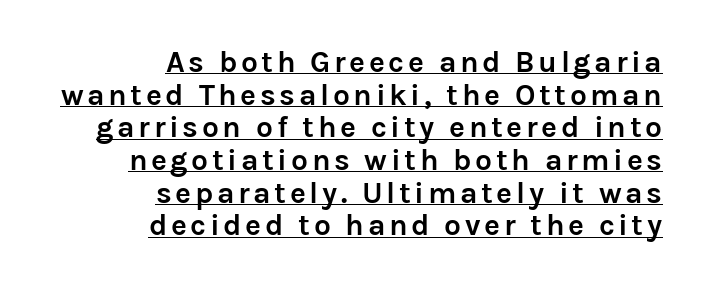
{"serif": "no", "italic": "no", "bold": "yes", "weight": "semibold", "width": "normal", "stroke_contrast": "low", "x_height": "medium", "monospaced": "no", "underline": "yes", "align": "right", "line_spacing": "tight", "line_spacing_ratio": 1.09, "glyph_px": 30}
